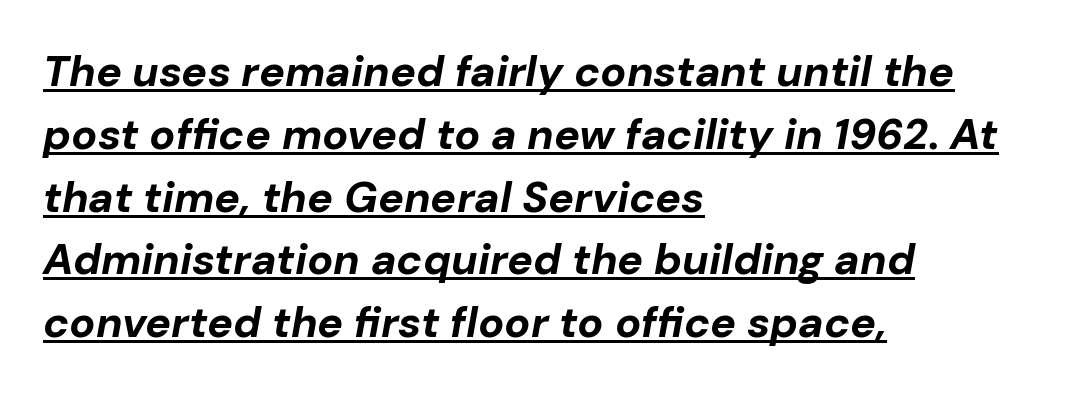
The rendering applies a slant to the glyphs. Observe the ordinary spacing: letters are neighbours, not strangers. The typesetting leans heavy: a genuine bold. All the whitespace from short lines collects on the right. The passage shown stacks its lines at a standard gap. Is there an underline? Yes — a line sits under the letters.
